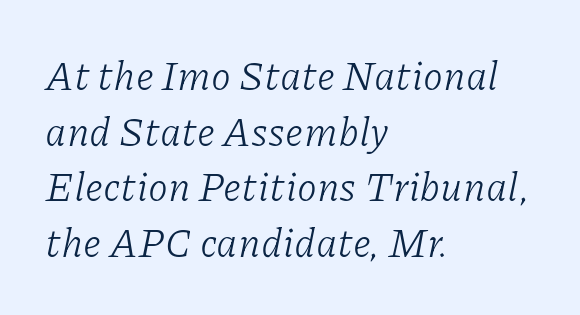
Is this a fixed-width face? No — the glyphs have proportional, varying widths. The zone under the glyphs is completely vacant. The horizontal fit of the characters is conventional and even. Regarding leading, the lines here are spaced in the standard way. The font family rendered here belongs to the serif group. The rendering applies a slant to the glyphs.
